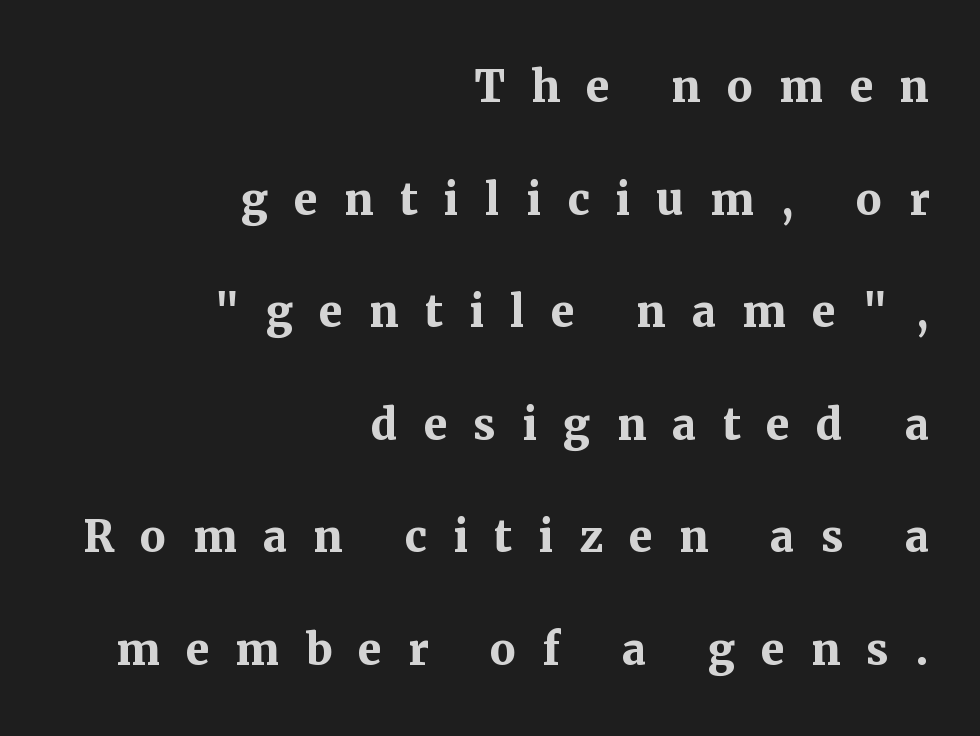
Q: Is the text bold? A: Yes.
Q: Is the text italic (slanted)? A: No, it is upright.
Q: Is the typeface a serif or a sans-serif typeface? A: Serif.
Q: Is the text underlined? A: No.
Q: How is the paragraph aligned? A: Right-aligned.
Q: Is the spacing between letters normal or unusually wide? A: Unusually wide.
Q: Is the spacing between lines tight, normal or loose? A: Loose.
Q: Width (condensed, normal, or wide)? A: Normal.
Q: Stroke contrast? A: Medium.
Q: x-height? A: Medium.
Q: Monospaced? A: No.
